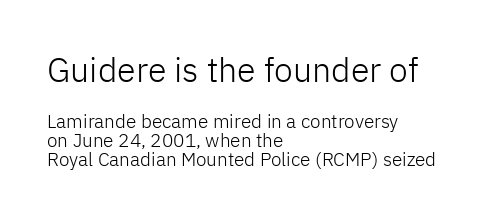
Q: Is the text bold? A: No.
Q: Is the text italic (slanted)? A: No, it is upright.
Q: Is the typeface a serif or a sans-serif typeface? A: Sans-serif.
Q: Is the text underlined? A: No.
Q: How is the paragraph aligned? A: Left-aligned.
Q: Is the spacing between letters normal or unusually wide? A: Normal.
Q: Is the spacing between lines tight, normal or loose? A: Tight.
Q: Which block of text is set in a larger size, the first (top) or the second (bottom)? A: The first (top) one.
Q: Width (condensed, normal, or wide)? A: Normal.
Q: Stroke contrast? A: Low.
Q: x-height? A: Medium.
Q: Monospaced? A: No.
